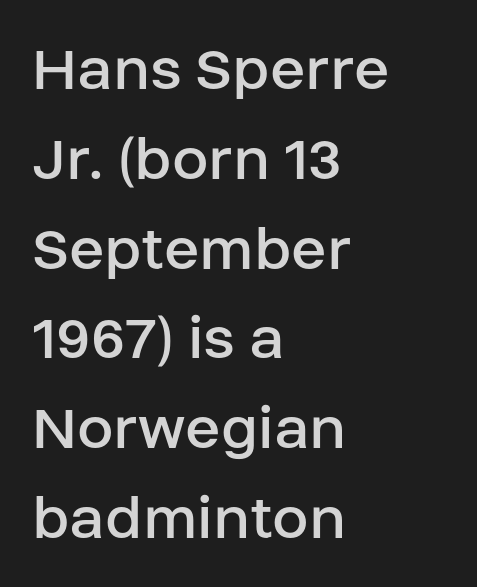
Q: Is the text bold? A: No.
Q: Is the text italic (slanted)? A: No, it is upright.
Q: Is the typeface a serif or a sans-serif typeface? A: Sans-serif.
Q: Is the text underlined? A: No.
Q: How is the paragraph aligned? A: Left-aligned.
Q: Is the spacing between letters normal or unusually wide? A: Normal.
Q: Is the spacing between lines tight, normal or loose? A: Normal.
Q: Width (condensed, normal, or wide)? A: Normal.
Q: Stroke contrast? A: Low.
Q: x-height? A: Large.
Q: Monospaced? A: No.
